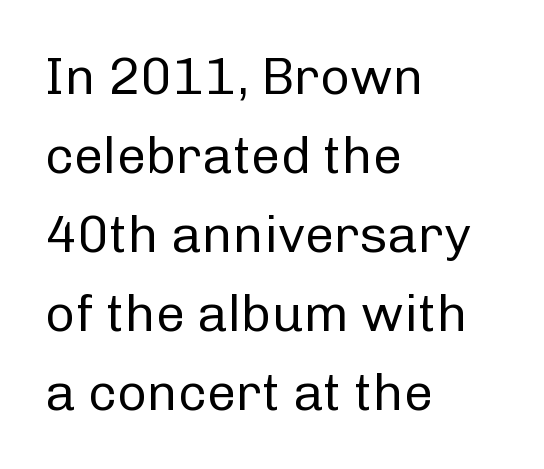
Q: Is the text bold? A: No.
Q: Is the text italic (slanted)? A: No, it is upright.
Q: Is the typeface a serif or a sans-serif typeface? A: Sans-serif.
Q: Is the text underlined? A: No.
Q: How is the paragraph aligned? A: Left-aligned.
Q: Is the spacing between letters normal or unusually wide? A: Normal.
Q: Is the spacing between lines tight, normal or loose? A: Normal.
Q: Width (condensed, normal, or wide)? A: Normal.
Q: Stroke contrast? A: Low.
Q: x-height? A: Medium.
Q: Monospaced? A: No.
